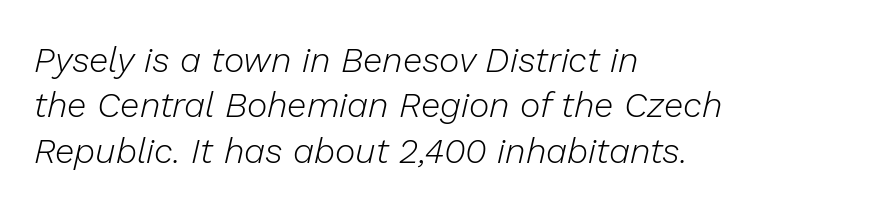
Q: Is the text bold? A: No.
Q: Is the text italic (slanted)? A: Yes, it leans right by about 13 degrees.
Q: Is the text underlined? A: No.
Q: How is the paragraph aligned? A: Left-aligned.
Q: Is the spacing between letters normal or unusually wide? A: Normal.
Q: Is the spacing between lines tight, normal or loose? A: Normal.
Q: Width (condensed, normal, or wide)? A: Normal.
Q: Stroke contrast? A: Low.
Q: x-height? A: Medium.
Q: Monospaced? A: No.
